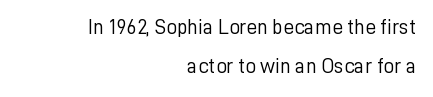
{"italic": "no", "bold": "no", "underline": "no", "align": "right", "line_spacing_ratio": 1.88, "letter_spacing": "normal", "letter_spacing_em": 0.0, "glyph_px": 21}
